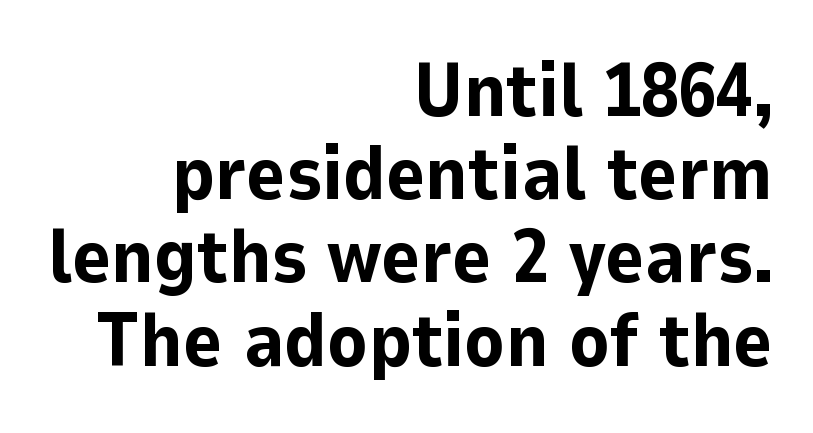
The image shows 75 px bold sans-serif type, upright; set right-aligned, tight line spacing (1.11x), normal letter spacing, not underlined; low stroke contrast and a medium x-height.
